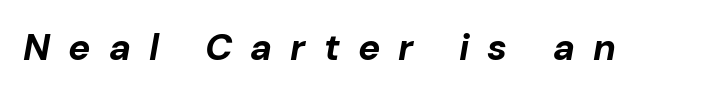
The space beneath each line is pristine and unruled. The face used here is rendered with a markedly widened letterfit. Is this a fixed-width face? No — the glyphs have proportional, varying widths. The typesetting leans heavy: a genuine bold.
